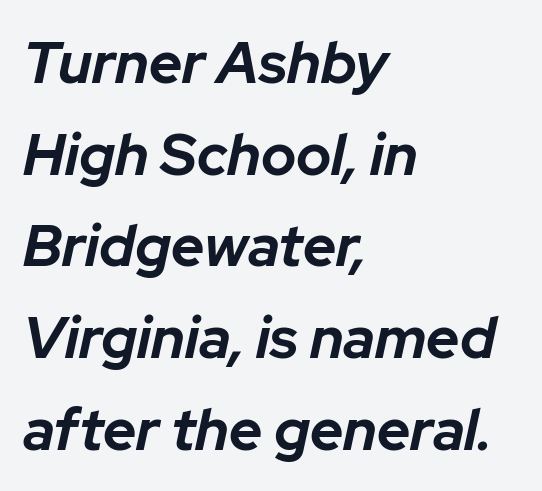
The image shows 58 px bold type, italic (leaning right); set left-aligned, normal line spacing (1.58x), normal letter spacing, not underlined; low stroke contrast and a medium x-height.
